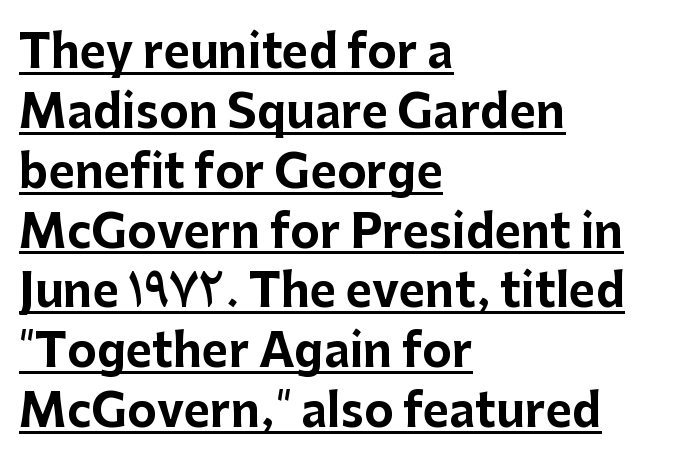
{"serif": "no", "italic": "no", "bold": "yes", "weight": "bold", "width": "normal", "stroke_contrast": "low", "x_height": "medium", "monospaced": "no", "underline": "yes", "align": "left", "line_spacing": "normal", "line_spacing_ratio": 1.33, "letter_spacing": "normal", "letter_spacing_em": 0.0, "glyph_px": 45}
